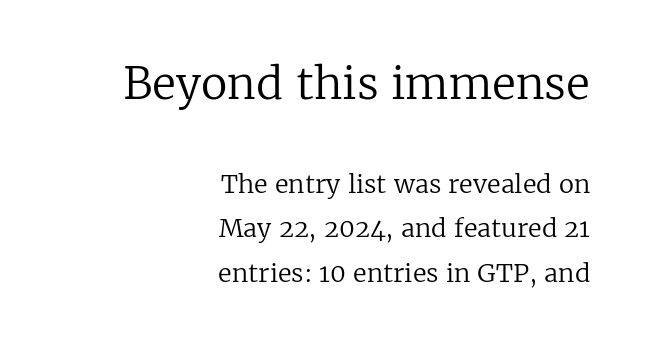
{"serif": "yes", "italic": "no", "bold": "no", "weight": "regular", "width": "normal", "stroke_contrast": "low", "x_height": "medium", "monospaced": "no", "underline": "no", "align": "right", "line_spacing_ratio": 1.77, "letter_spacing": "normal", "letter_spacing_em": 0.0, "larger_block": "first", "size_ratio": 1.76, "glyph_px": 44}
